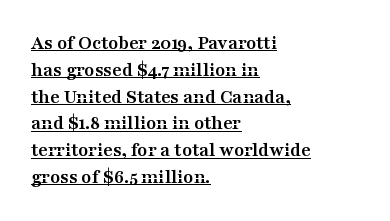
The image shows 20 px bold type, upright; set left-aligned, normal line spacing (1.34x), normal letter spacing, underlined.
